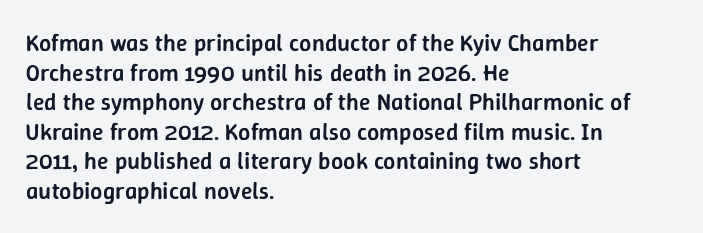
The image shows 24 px text type, upright; set left-aligned, line spacing 1.23x, normal letter spacing, not underlined.
